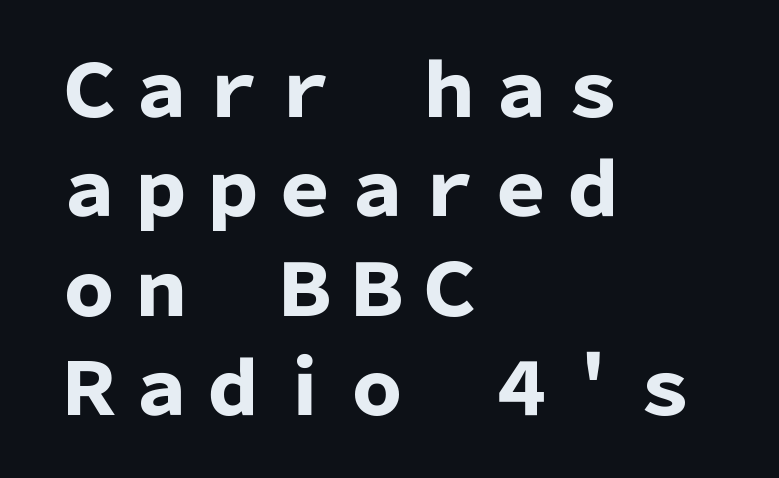
The image shows 72 px heavy sans-serif type, upright; set left-aligned, normal line spacing (1.38x), normal letter spacing, not underlined; low stroke contrast and a medium x-height.
